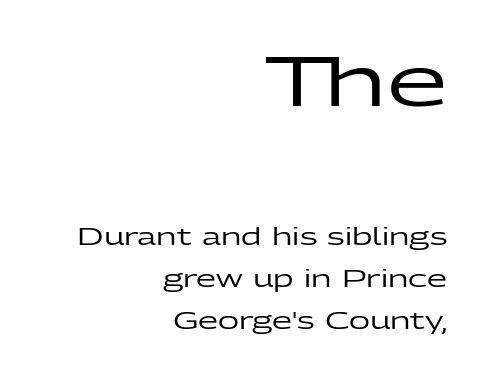
{"serif": "no", "italic": "no", "width": "wide", "stroke_contrast": "low", "x_height": "medium", "monospaced": "no", "underline": "no", "align": "right", "line_spacing_ratio": 1.83, "letter_spacing": "normal", "letter_spacing_em": 0.0, "larger_block": "first", "size_ratio": 3.04, "glyph_px": 70}
